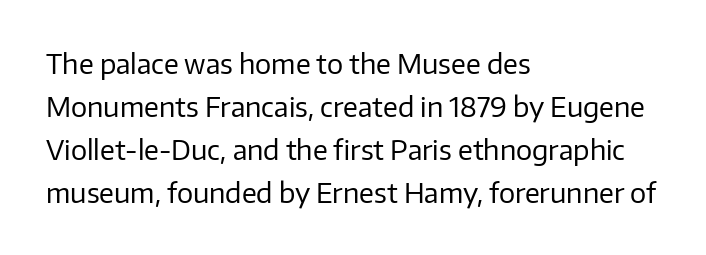
Line beginnings align vertically; line endings do not. Quick note: not italic, upright. No chunkiness to these letters — they're not bold. Default kerning and tracking; the words read as compact shapes.
